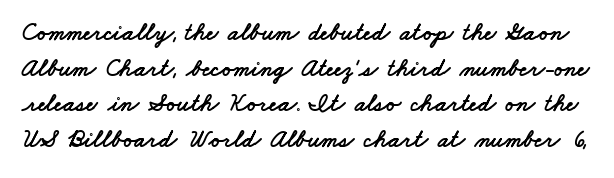
Q: Is the text underlined? A: No.
Q: Is the spacing between letters normal or unusually wide? A: Normal.
Q: Is the spacing between lines tight, normal or loose? A: Normal.
